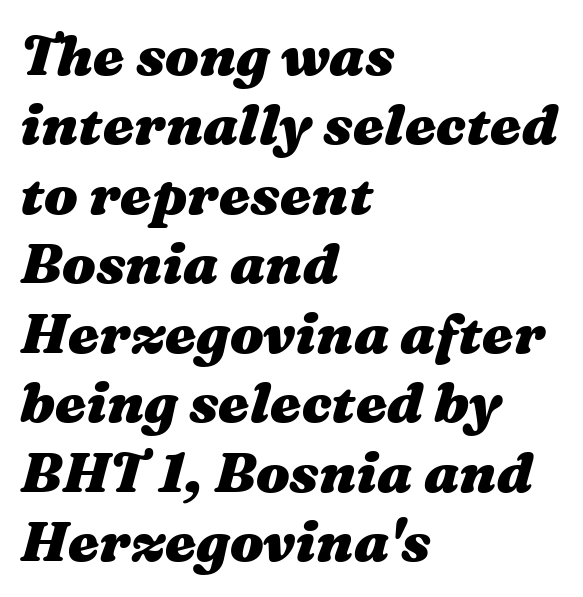
The lines in this sample share a left origin and differ only in where they stop. What weight is shown? A full bold with thick strokes. Spacing verdict: proportional, widths tailored to each character. Rendered with sloped, italic letterforms.
